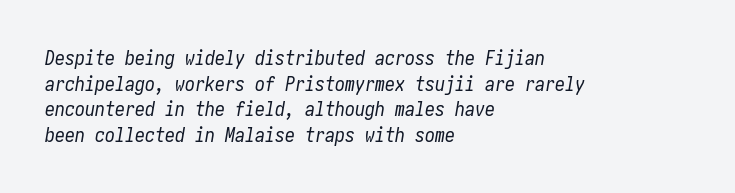
{"italic": "yes", "lean": "right", "slant_degrees": 10, "bold": "no", "underline": "no", "align": "left", "line_spacing": "normal", "line_spacing_ratio": 1.28, "letter_spacing": "normal", "letter_spacing_em": 0.0, "glyph_px": 20}
